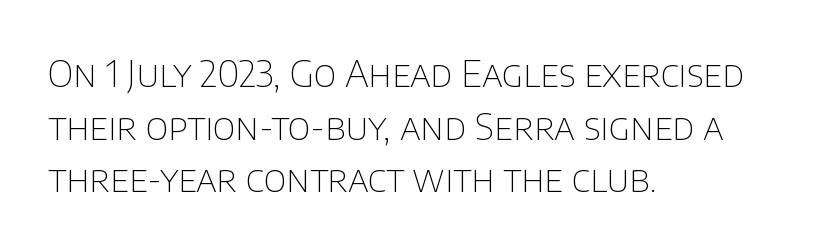
Q: Is the text bold? A: No.
Q: Is the text italic (slanted)? A: No, it is upright.
Q: Is the typeface a serif or a sans-serif typeface? A: Sans-serif.
Q: Is the text underlined? A: No.
Q: How is the paragraph aligned? A: Left-aligned.
Q: Is the spacing between letters normal or unusually wide? A: Normal.
Q: Is the spacing between lines tight, normal or loose? A: Normal.
Q: Width (condensed, normal, or wide)? A: Normal.
Q: Stroke contrast? A: Low.
Q: x-height? A: Large.
Q: Monospaced? A: No.
